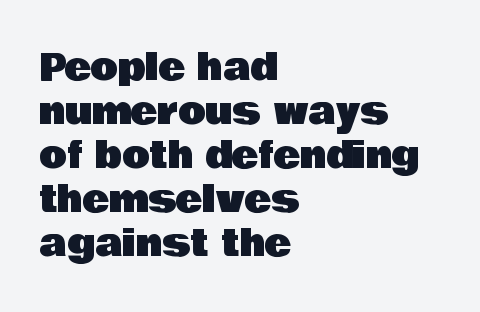
{"serif": "no", "italic": "no", "width": "normal", "stroke_contrast": "low", "x_height": "large", "monospaced": "no", "underline": "no", "align": "left", "line_spacing_ratio": 1.22, "letter_spacing": "normal", "letter_spacing_em": 0.0, "glyph_px": 36}
